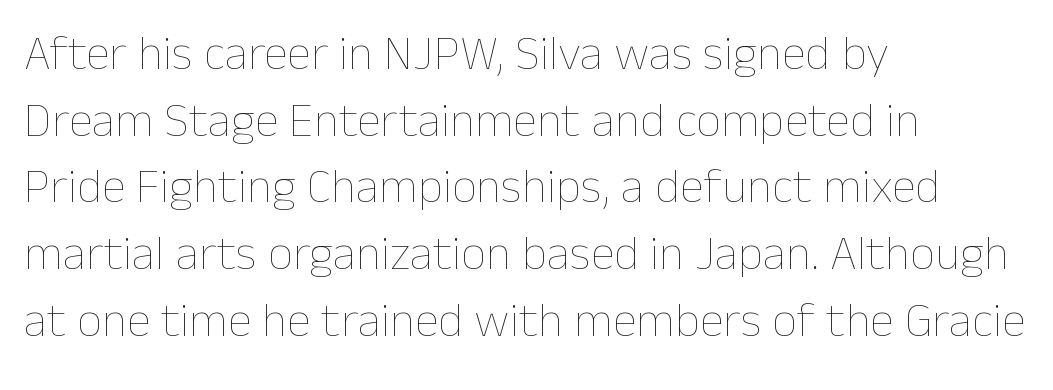
Q: Is the text bold? A: No.
Q: Is the text italic (slanted)? A: No, it is upright.
Q: Is the text underlined? A: No.
Q: How is the paragraph aligned? A: Left-aligned.
Q: Is the spacing between letters normal or unusually wide? A: Normal.
Q: Is the spacing between lines tight, normal or loose? A: Normal.
Q: Width (condensed, normal, or wide)? A: Normal.
Q: Stroke contrast? A: Low.
Q: x-height? A: Medium.
Q: Monospaced? A: No.
